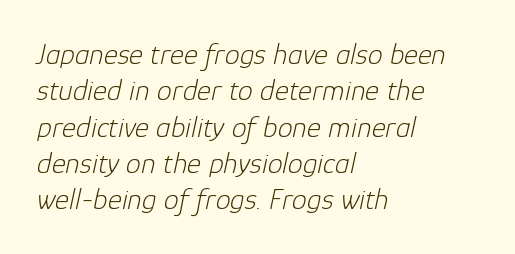
{"italic": "yes", "lean": "right", "slant_degrees": 12, "bold": "no", "weight": "light", "width": "normal", "stroke_contrast": "low", "x_height": "medium", "monospaced": "no", "underline": "no", "align": "left", "line_spacing_ratio": 1.21, "letter_spacing": "normal", "letter_spacing_em": 0.0, "glyph_px": 30}
